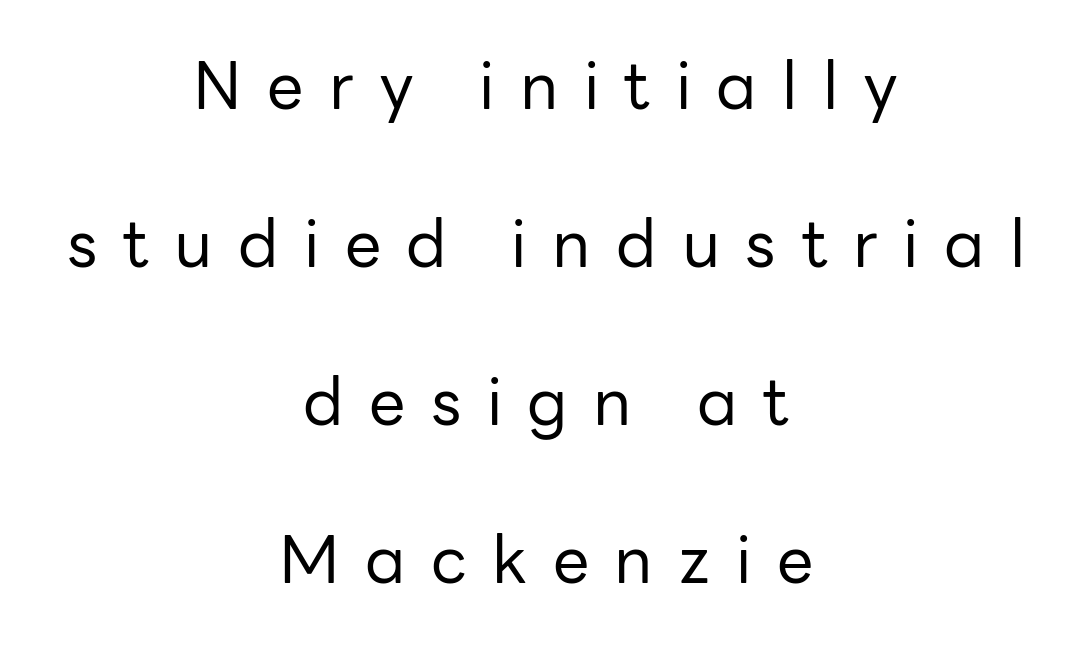
Q: Is the text bold? A: No.
Q: Is the text italic (slanted)? A: No, it is upright.
Q: Is the typeface a serif or a sans-serif typeface? A: Sans-serif.
Q: Is the text underlined? A: No.
Q: How is the paragraph aligned? A: Centered.
Q: Is the spacing between letters normal or unusually wide? A: Unusually wide.
Q: Is the spacing between lines tight, normal or loose? A: Loose.
Q: Width (condensed, normal, or wide)? A: Normal.
Q: Stroke contrast? A: Low.
Q: x-height? A: Medium.
Q: Monospaced? A: No.
